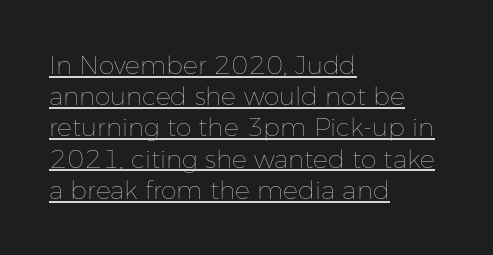
This sample carries an underscore along the baseline area. Teacher's note: observe the even left margin — that is flush-left alignment. The rows are spaced the way most documents space them. Every stem runs plumb, perpendicular to the baseline. Honestly, the letter spacing is just normal — you wouldn't notice it.
